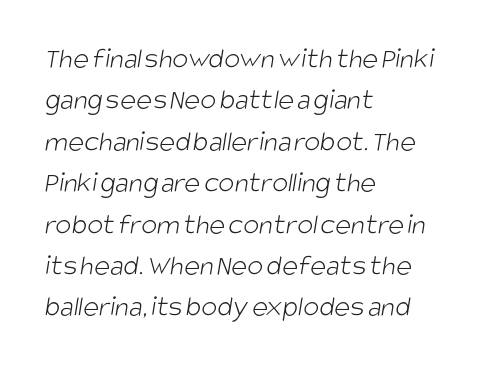
The image shows 30 px light, condensed sans-serif type; set left-aligned, normal line spacing (1.38x), normal letter spacing, not underlined; low stroke contrast and a large x-height.
